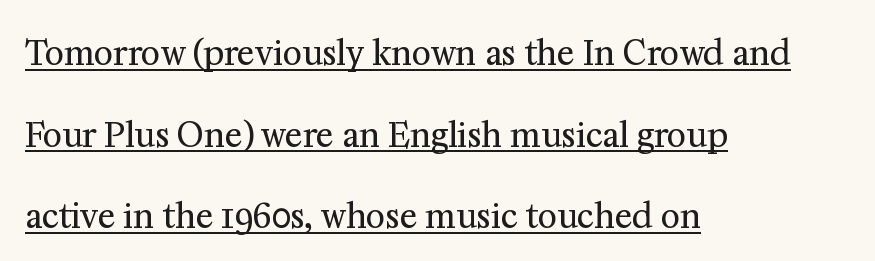
Q: Is the text bold? A: No.
Q: Is the text italic (slanted)? A: No, it is upright.
Q: Is the typeface a serif or a sans-serif typeface? A: Serif.
Q: Is the text underlined? A: Yes.
Q: How is the paragraph aligned? A: Left-aligned.
Q: Is the spacing between letters normal or unusually wide? A: Normal.
Q: Is the spacing between lines tight, normal or loose? A: Loose.
Q: Width (condensed, normal, or wide)? A: Normal.
Q: Stroke contrast? A: Medium.
Q: x-height? A: Medium.
Q: Monospaced? A: No.
